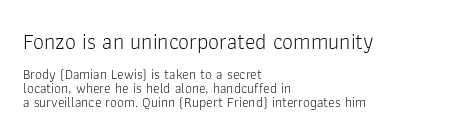
The image shows 22 px text type, upright; set left-aligned, tight line spacing (0.99x), normal letter spacing, not underlined; the first (top) block is 1.57x larger.
